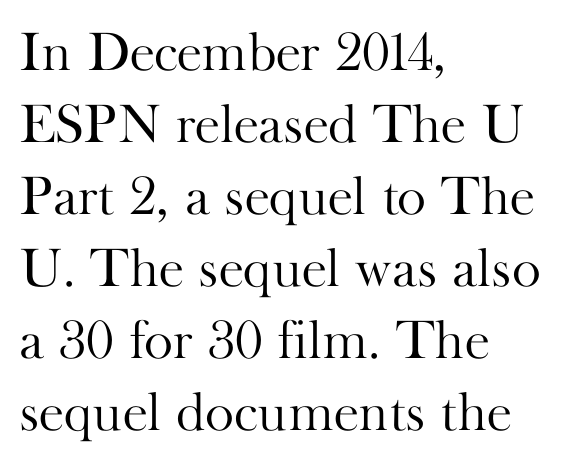
Q: Is the text bold? A: No.
Q: Is the text italic (slanted)? A: No, it is upright.
Q: Is the typeface a serif or a sans-serif typeface? A: Serif.
Q: Is the text underlined? A: No.
Q: How is the paragraph aligned? A: Left-aligned.
Q: Is the spacing between letters normal or unusually wide? A: Normal.
Q: Is the spacing between lines tight, normal or loose? A: Normal.
Q: Width (condensed, normal, or wide)? A: Normal.
Q: Stroke contrast? A: High.
Q: x-height? A: Small.
Q: Monospaced? A: No.
